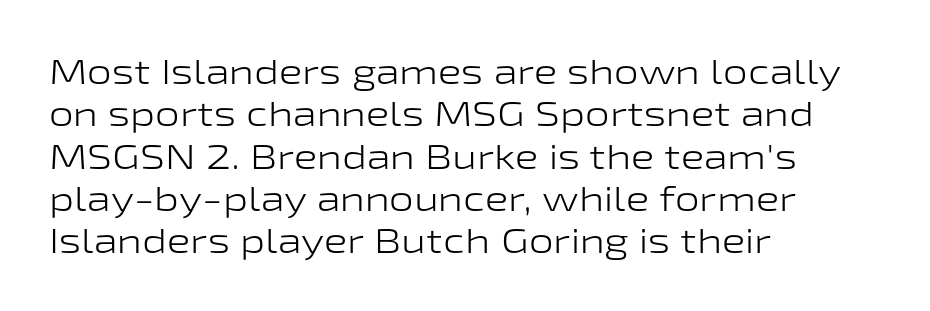
{"serif": "no", "italic": "no", "bold": "no", "weight": "light", "width": "wide", "stroke_contrast": "low", "x_height": "medium", "monospaced": "no", "underline": "no", "align": "left", "line_spacing_ratio": 1.21, "letter_spacing": "normal", "letter_spacing_em": 0.0, "glyph_px": 35}
